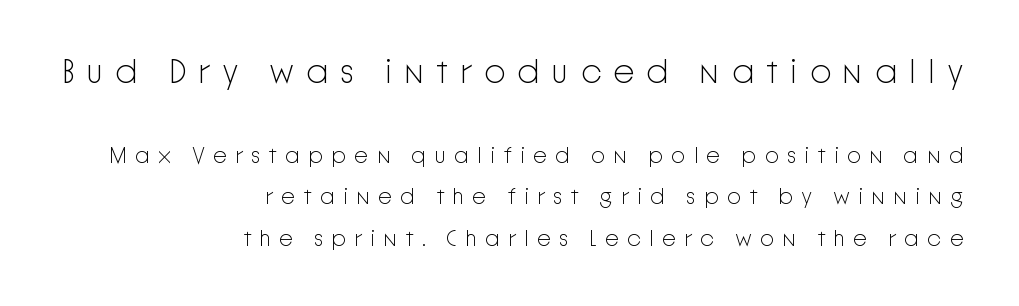
{"serif": "no", "italic": "no", "bold": "no", "weight": "light", "width": "normal", "stroke_contrast": "low", "x_height": "medium", "monospaced": "no", "underline": "no", "align": "right", "line_spacing_ratio": 1.81, "letter_spacing": "wide", "letter_spacing_em": 0.34, "larger_block": "first", "size_ratio": 1.48, "glyph_px": 34}
